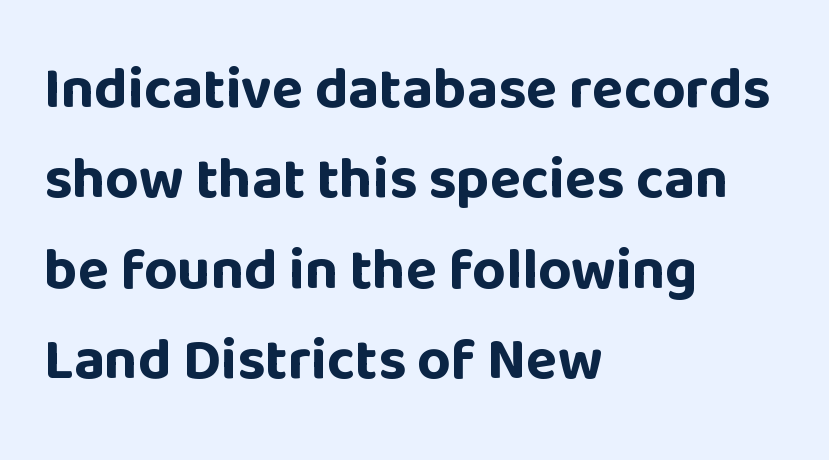
Q: Is the text bold? A: Yes.
Q: Is the text italic (slanted)? A: No, it is upright.
Q: Is the typeface a serif or a sans-serif typeface? A: Sans-serif.
Q: Is the text underlined? A: No.
Q: How is the paragraph aligned? A: Left-aligned.
Q: Is the spacing between letters normal or unusually wide? A: Normal.
Q: Is the spacing between lines tight, normal or loose? A: Normal.
Q: Width (condensed, normal, or wide)? A: Normal.
Q: Stroke contrast? A: Low.
Q: x-height? A: Large.
Q: Monospaced? A: No.
